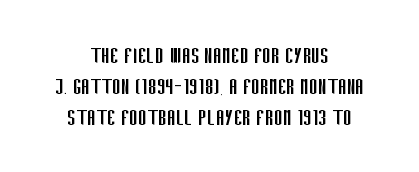
The passage shown has conventional tracking throughout. Every row of glyphs is offset so its center matches the block's center. A clean baseline with only descenders dipping below it. The strokes carry an ordinary text weight at most. Rendered with straight, roman letterforms.
